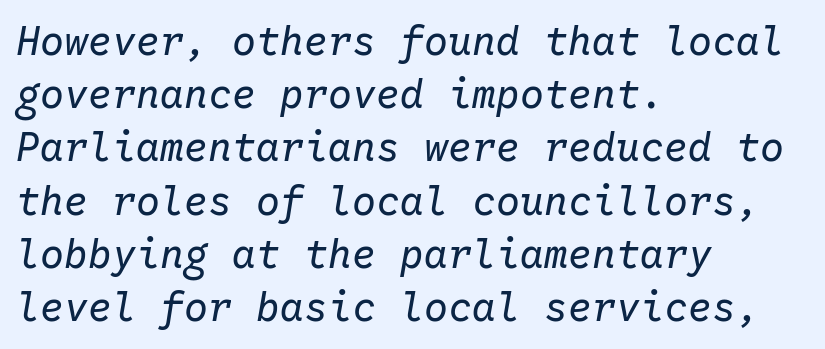
{"italic": "yes", "lean": "right", "slant_degrees": 10, "bold": "no", "weight": "regular", "width": "normal", "stroke_contrast": "low", "x_height": "medium", "monospaced": "yes", "underline": "no", "align": "left", "line_spacing": "normal", "line_spacing_ratio": 1.33, "letter_spacing": "normal", "letter_spacing_em": 0.0, "glyph_px": 40}
